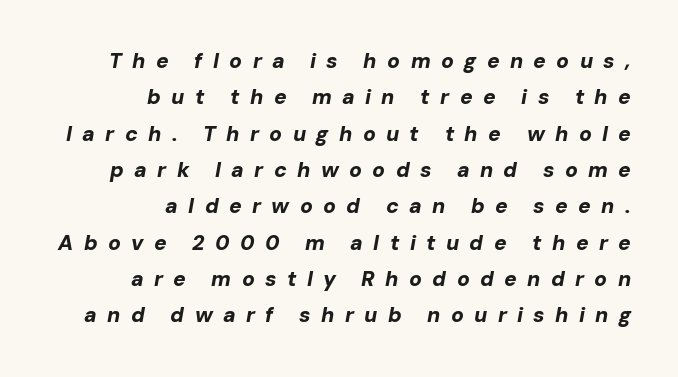
Q: Is the text bold? A: Yes.
Q: Is the text italic (slanted)? A: Yes, it leans right by about 10 degrees.
Q: Is the text underlined? A: No.
Q: How is the paragraph aligned? A: Right-aligned.
Q: Is the spacing between letters normal or unusually wide? A: Unusually wide.
